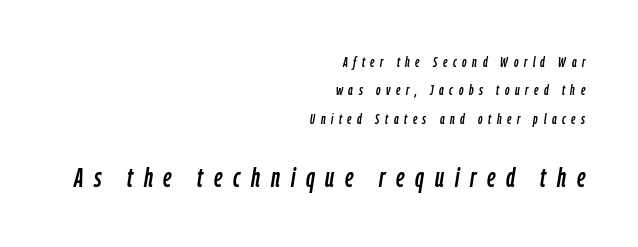
A typesetter would mark this as italic. The tracking jumps out immediately: characters are airy and widely separated. The text block is weighted toward the right margin, trailing off unevenly leftward. The line-height multiplier appears high, well above default. Caption: upper text group reduced, lower text group enlarged. Type without underlining.
